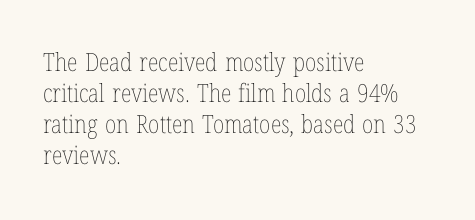
A light-to-regular cut is what we see here. Clear beneath every line of the passage. Vertical strokes here are truly vertical. The passage shown has conventional tracking throughout. Leftover space on each line is placed entirely after the last word.
